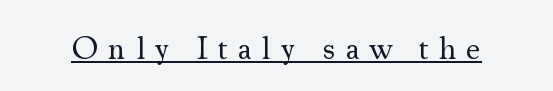
Q: Is the text bold? A: No.
Q: Is the text italic (slanted)? A: No, it is upright.
Q: Is the typeface a serif or a sans-serif typeface? A: Serif.
Q: Is the text underlined? A: Yes.
Q: Is the spacing between letters normal or unusually wide? A: Unusually wide.
Q: Width (condensed, normal, or wide)? A: Normal.
Q: Stroke contrast? A: Medium.
Q: x-height? A: Small.
Q: Monospaced? A: No.
